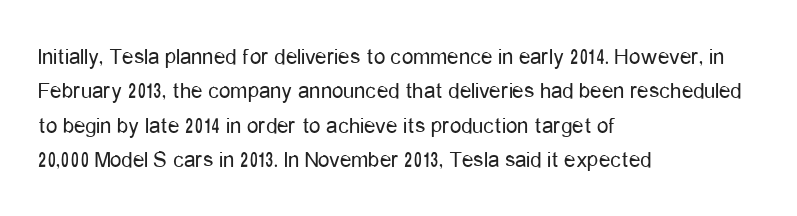
Q: Is the text bold? A: No.
Q: Is the text italic (slanted)? A: No, it is upright.
Q: Is the text underlined? A: No.
Q: How is the paragraph aligned? A: Left-aligned.
Q: Is the spacing between letters normal or unusually wide? A: Normal.
Q: Is the spacing between lines tight, normal or loose? A: Normal.
